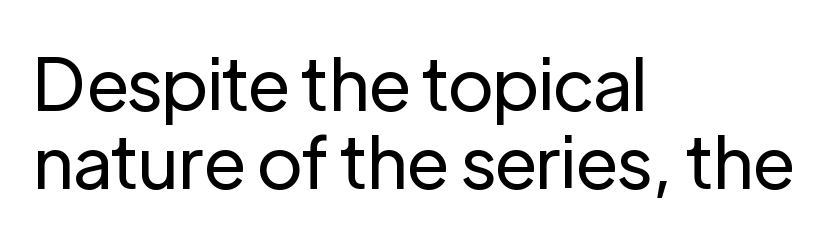
The cut favours lightness, reaching ordinary text weight at its darkest. These lines are rendered in a variable-pitch font. Is this a sans? Yes — the strokes have no serifs. The line texture is even and compact thanks to regular tracking.
